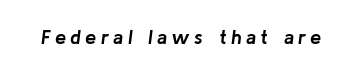
The image shows 20 px bold type, italic (leaning right); set unusually wide letter spacing (+0.21 em), not underlined.
